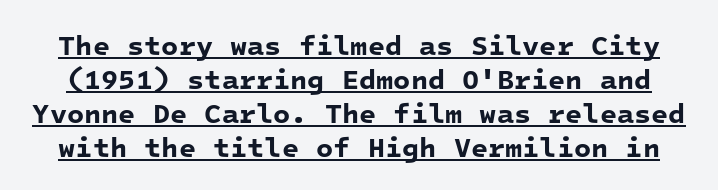
{"serif": "no", "bold": "yes", "weight": "bold", "width": "normal", "stroke_contrast": "low", "x_height": "medium", "monospaced": "yes", "underline": "yes", "line_spacing_ratio": 1.21, "letter_spacing": "normal", "letter_spacing_em": 0.0, "glyph_px": 28}
